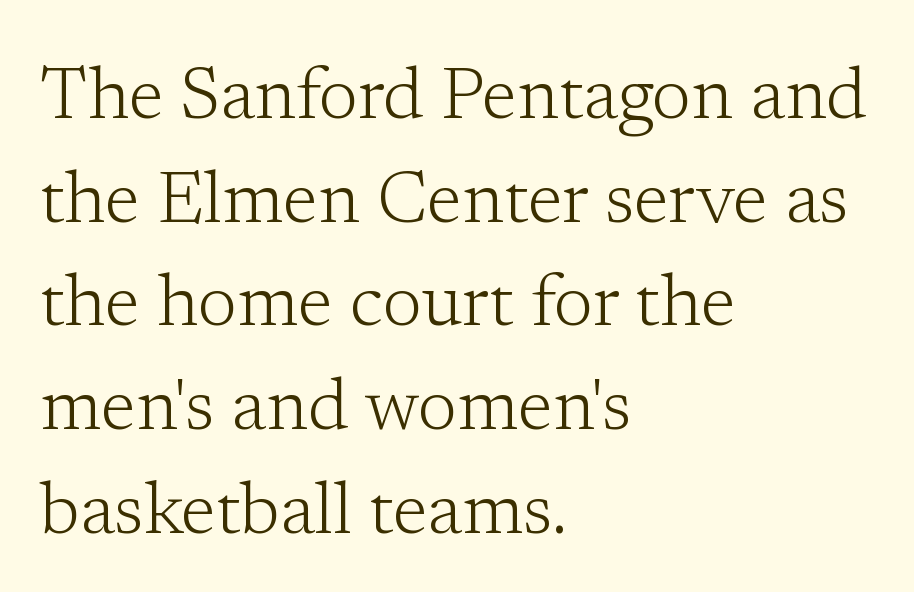
If you drew a line through each stem, it would be perfectly vertical. Is this a sans? No — the strokes have serifs. Here the glyphs are tracked normally, forming tight word shapes. Lines of text with bare space underneath.
